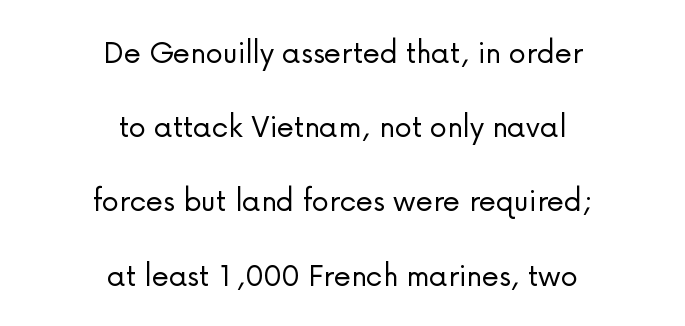
Q: Is the text bold? A: No.
Q: Is the text italic (slanted)? A: No, it is upright.
Q: Is the typeface a serif or a sans-serif typeface? A: Sans-serif.
Q: Is the text underlined? A: No.
Q: How is the paragraph aligned? A: Centered.
Q: Is the spacing between letters normal or unusually wide? A: Normal.
Q: Is the spacing between lines tight, normal or loose? A: Loose.
Q: Width (condensed, normal, or wide)? A: Normal.
Q: Stroke contrast? A: Low.
Q: x-height? A: Medium.
Q: Monospaced? A: No.
